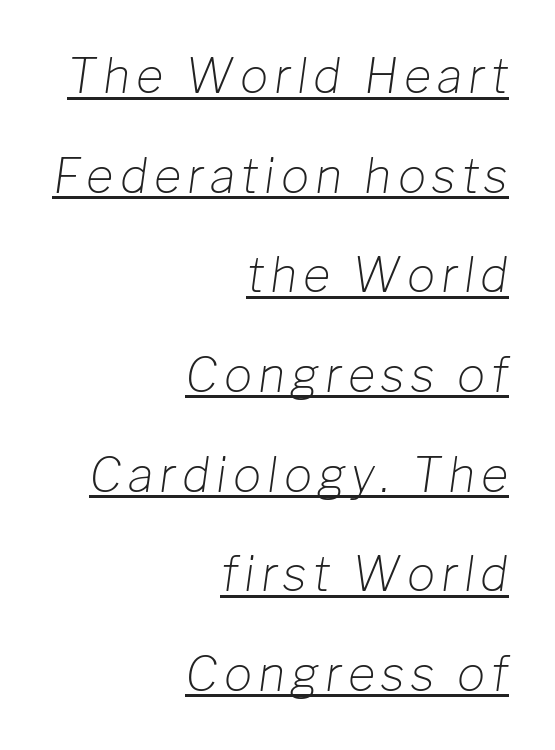
{"italic": "yes", "lean": "right", "slant_degrees": 8, "bold": "no", "weight": "light", "width": "normal", "stroke_contrast": "low", "x_height": "medium", "monospaced": "no", "underline": "yes", "align": "right", "line_spacing": "loose", "line_spacing_ratio": 2.12, "glyph_px": 47}
